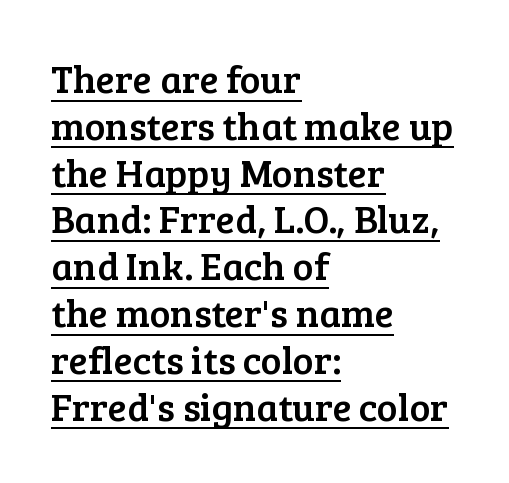
Does the lettering tilt? It doesn't — this is upright. The type family on display is of the serif kind. In CSS terms this would be text-align: left. This rendering features underlined lettering.
